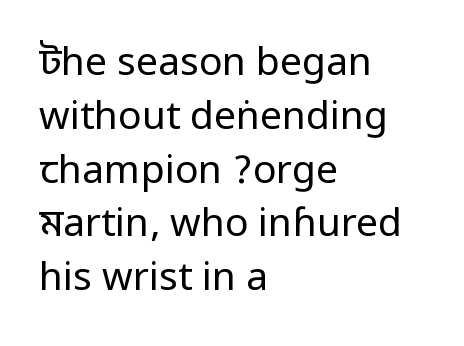
Q: Is the text bold? A: No.
Q: Is the text italic (slanted)? A: No, it is upright.
Q: Is the typeface a serif or a sans-serif typeface? A: Sans-serif.
Q: Is the text underlined? A: No.
Q: How is the paragraph aligned? A: Left-aligned.
Q: Is the spacing between letters normal or unusually wide? A: Normal.
Q: Is the spacing between lines tight, normal or loose? A: Normal.
Q: Width (condensed, normal, or wide)? A: Condensed.
Q: Stroke contrast? A: Low.
